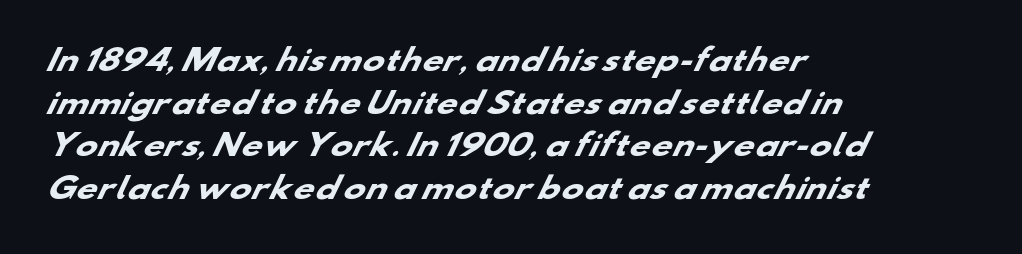
The type family on display is of the sans-serif kind. Notice how thick the strokes are: this is what a full bold looks like. Whoever set this chose a conventional vertical rhythm. The gap between lines stays unmarked. Each line starts at the same left margin while the right side varies. Is this a fixed-width face? No — the glyphs have proportional, varying widths.
